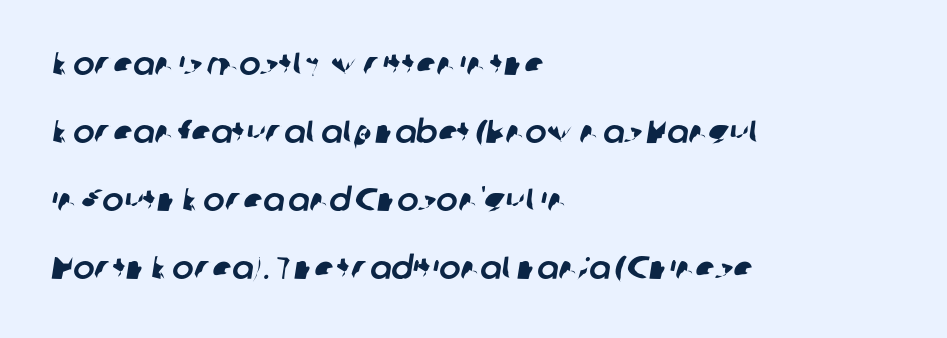
Successive baselines arrive slowly, with a big drop between each. Varying glyph widths throughout — classic text-font behaviour. Characters follow at the spacing the type designer built in. The typesetter chose a ragged-right arrangement here. Beneath every word, the page is bare. The text was rendered using a sans face with plain stroke endings.
